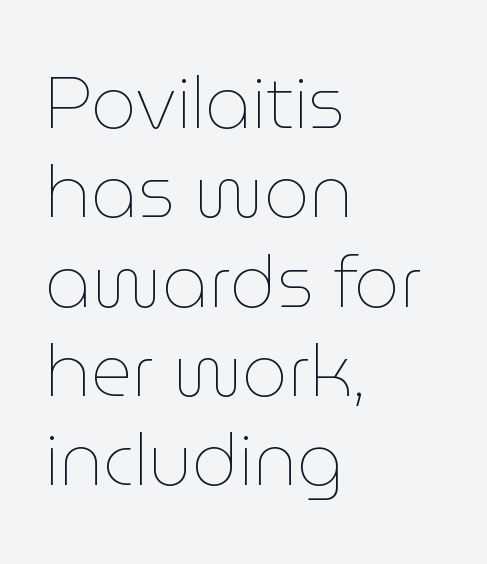
Q: Is the text bold? A: No.
Q: Is the text italic (slanted)? A: No, it is upright.
Q: Is the text underlined? A: No.
Q: How is the paragraph aligned? A: Left-aligned.
Q: Is the spacing between letters normal or unusually wide? A: Normal.
Q: Width (condensed, normal, or wide)? A: Normal.
Q: Stroke contrast? A: Low.
Q: x-height? A: Medium.
Q: Monospaced? A: No.
